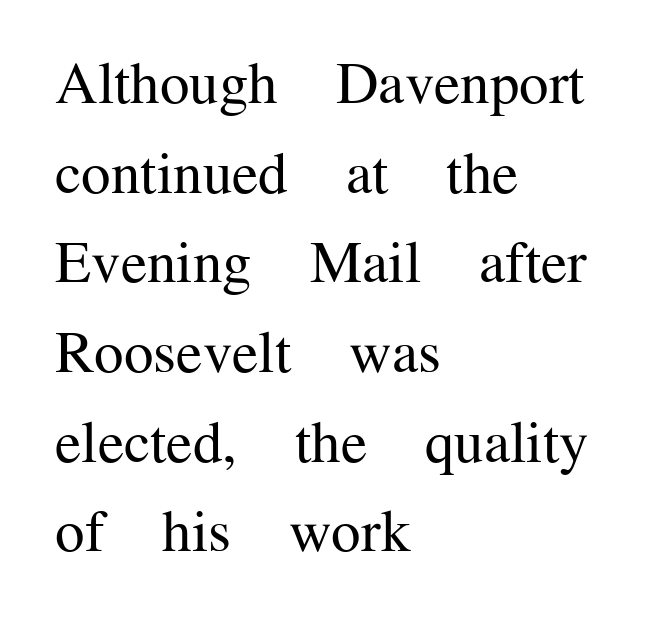
{"serif": "yes", "italic": "no", "bold": "no", "weight": "regular", "width": "normal", "stroke_contrast": "medium", "x_height": "medium", "monospaced": "no", "underline": "no", "align": "left", "line_spacing": "normal", "line_spacing_ratio": 1.52, "letter_spacing": "normal", "letter_spacing_em": 0.0, "glyph_px": 59}
